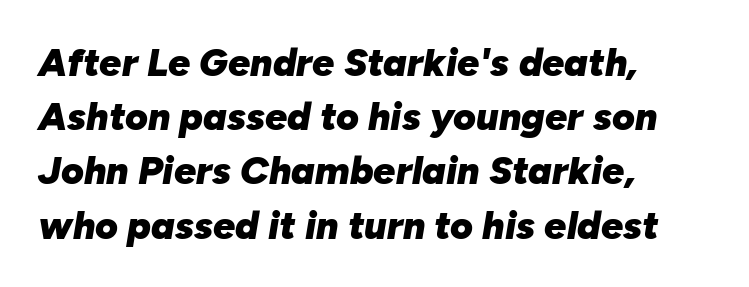
Q: Is the text bold? A: Yes.
Q: Is the text italic (slanted)? A: Yes, it leans right by about 10 degrees.
Q: Is the text underlined? A: No.
Q: How is the paragraph aligned? A: Left-aligned.
Q: Is the spacing between letters normal or unusually wide? A: Normal.
Q: Is the spacing between lines tight, normal or loose? A: Normal.
Q: Width (condensed, normal, or wide)? A: Normal.
Q: Stroke contrast? A: Low.
Q: x-height? A: Medium.
Q: Monospaced? A: No.
